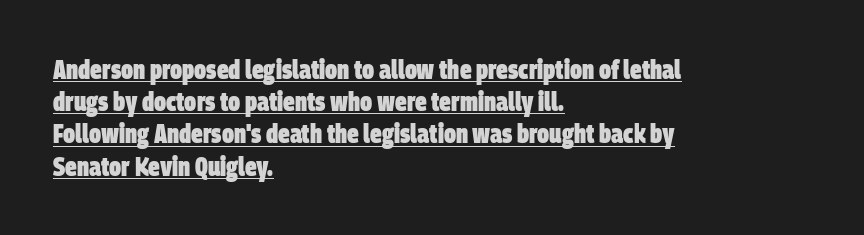
Between one letter and the next there's only the usual sliver of space. In CSS terms this would be text-align: left. Every word sits above its own underline. These words are printed bold, with thick strokes throughout.
